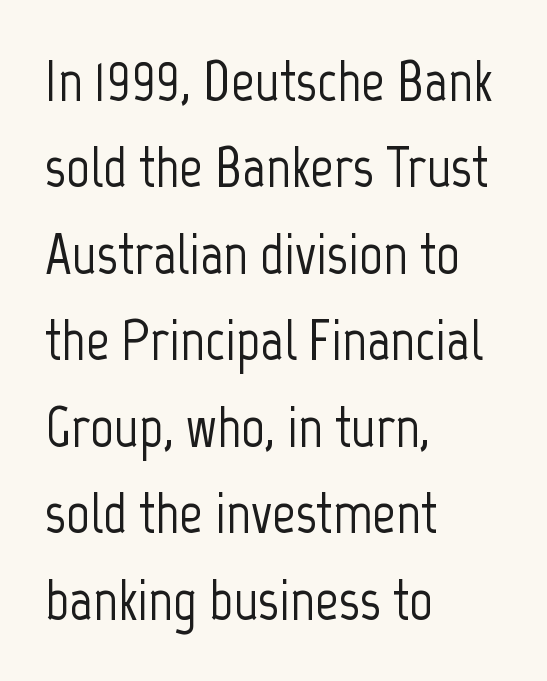
{"serif": "no", "italic": "no", "width": "condensed", "stroke_contrast": "low", "x_height": "medium", "monospaced": "no", "underline": "no", "align": "left", "line_spacing": "normal", "line_spacing_ratio": 1.49, "letter_spacing": "normal", "letter_spacing_em": 0.0, "glyph_px": 58}
